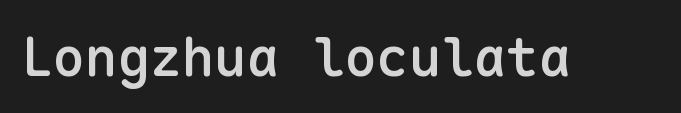
Nobody touched the tracking dial on this one. A clean baseline with only descenders dipping below it. The face used here is monospaced, like something from a code editor. Heft: intermediate — a semibold.
